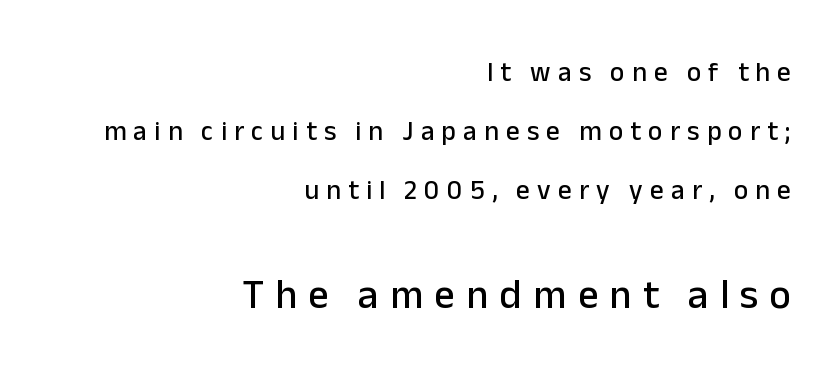
The image shows 41 px sans-serif type, upright; set right-aligned, loose line spacing (2.18x), unusually wide letter spacing (+0.27 em), not underlined; the second (bottom) block is 1.52x larger; low stroke contrast and a medium x-height.
